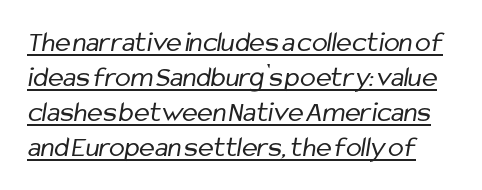
The image shows 29 px regular-weight, condensed sans-serif type; set line spacing 1.21x, normal letter spacing, underlined; low stroke contrast and a medium x-height.
